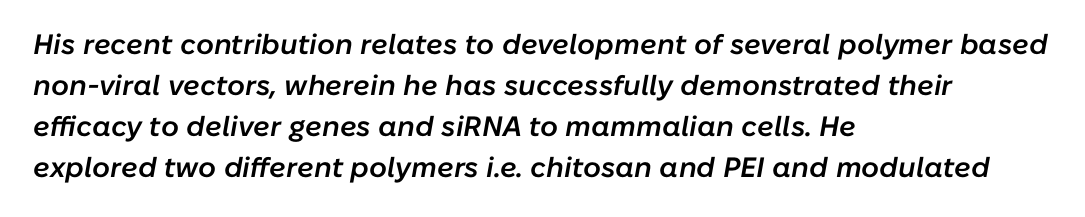
Lines of text with bare space underneath. Characters are canted at an angle relative to the baseline's perpendicular. A typesetter would call this proportional, since set widths differ per character. A typesetter would call this leading conventional body-copy spacing.
